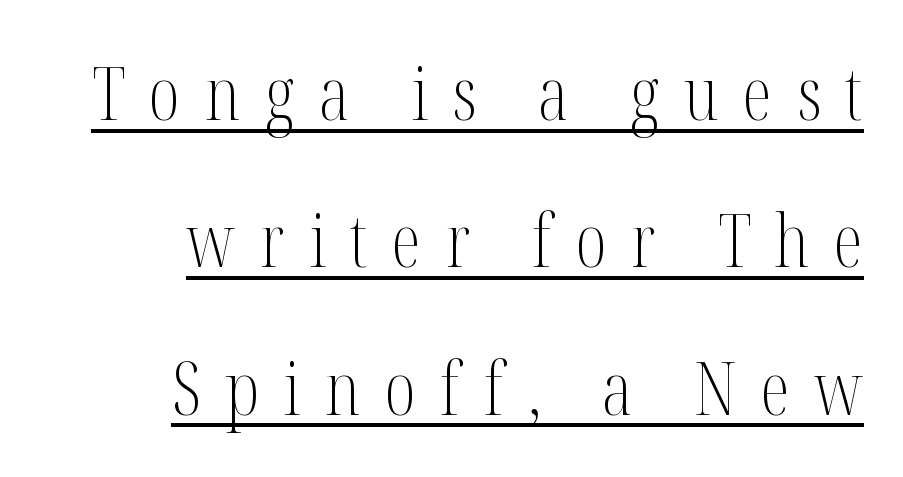
Airy leading. Tracking here is generous; glyphs stand well apart from one another. The rendering shows small feet on the letterforms — a serif design. A typographer would call this underscored text.
